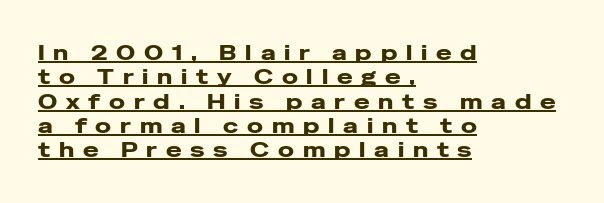
The image shows 21 px bold type, upright; set left-aligned, line spacing 1.16x, unusually wide letter spacing (+0.42 em), underlined.
